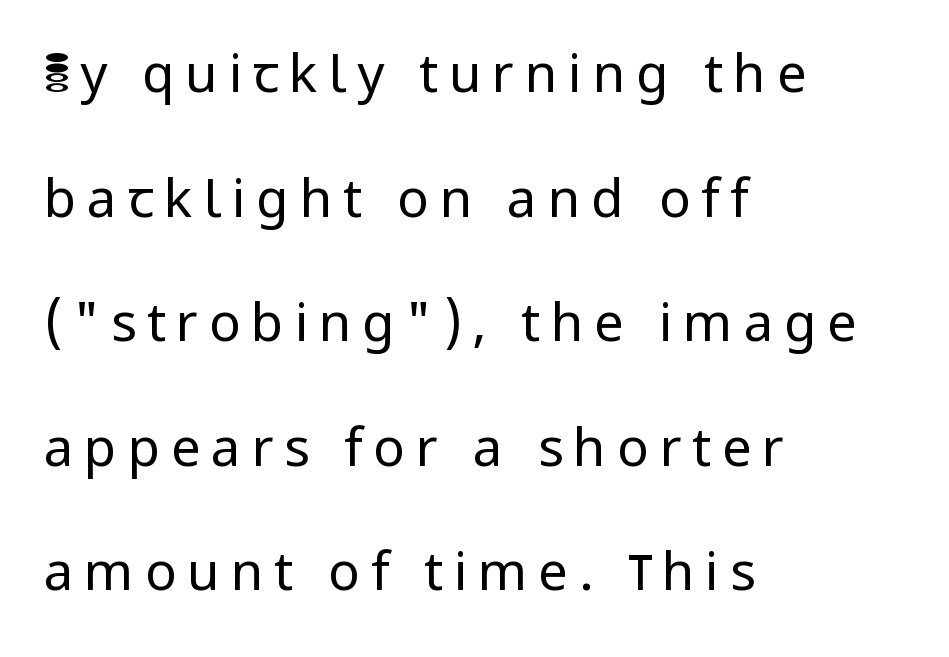
The image shows 53 px regular-weight sans-serif type, upright; set left-aligned, loose line spacing (2.35x), unusually wide letter spacing (+0.2 em), not underlined; low stroke contrast and a medium x-height.
